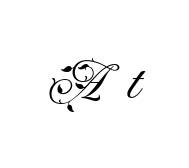
{"serif": "no", "bold": "no", "weight": "light", "width": "normal", "stroke_contrast": "medium", "x_height": "small", "monospaced": "no", "underline": "no", "letter_spacing": "wide", "letter_spacing_em": 0.45, "glyph_px": 56}
